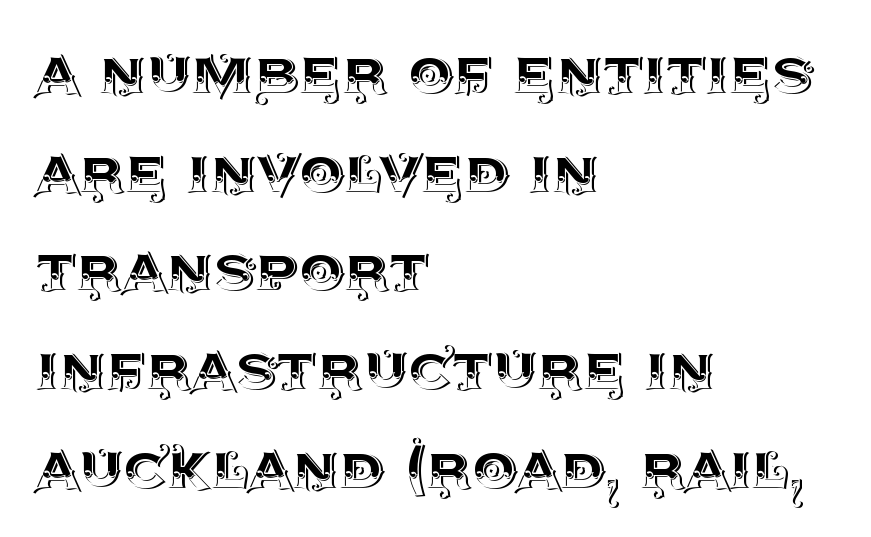
The image shows 72 px text type, upright; set left-aligned, normal line spacing (1.37x), normal letter spacing, not underlined; a large x-height.
